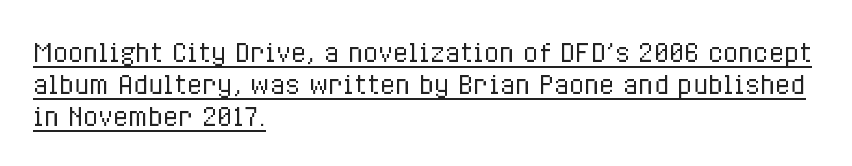
{"italic": "no", "bold": "no", "underline": "yes", "align": "left", "line_spacing": "normal", "line_spacing_ratio": 1.28, "letter_spacing": "normal", "letter_spacing_em": 0.0, "glyph_px": 25}
